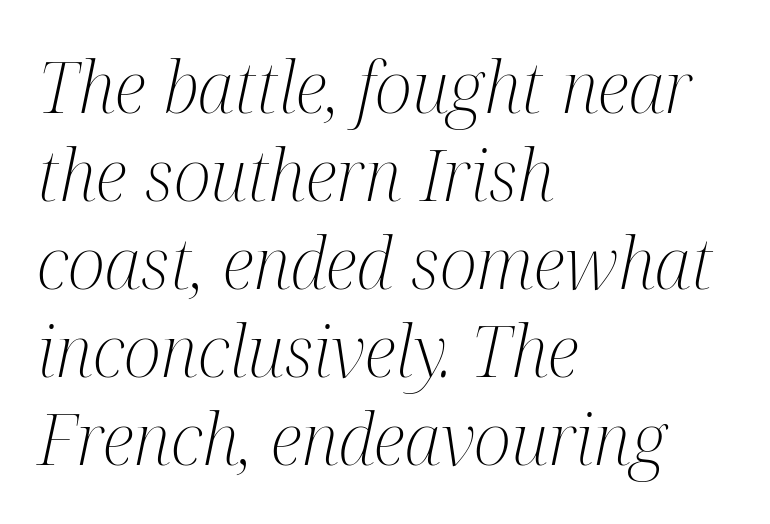
The image shows 71 px light, condensed serif type, italic (leaning right); set left-aligned, line spacing 1.24x, normal letter spacing, not underlined; medium stroke contrast and a medium x-height.
